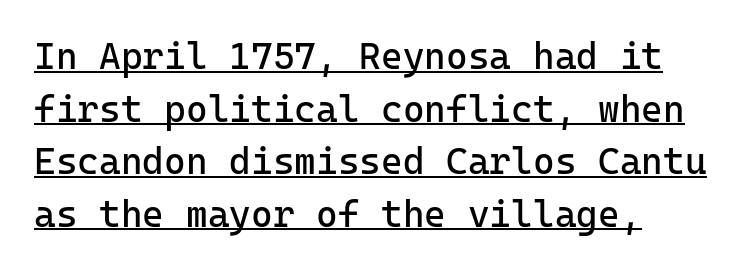
Every character here occupies the same horizontal width, giving the sample a typewriter-like rhythm. A quiet, ordinary-to-light weight characterises the typeface. Has an underline been added? It has. The letters carry no serifs — their stems end cleanly without finishing strokes. Here the glyphs are tracked normally, forming tight word shapes.
